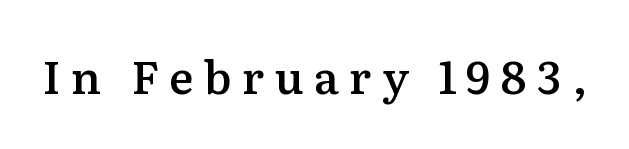
The image shows 45 px semibold serif type, upright; set unusually wide letter spacing (+0.23 em), not underlined; medium stroke contrast and a medium x-height.
